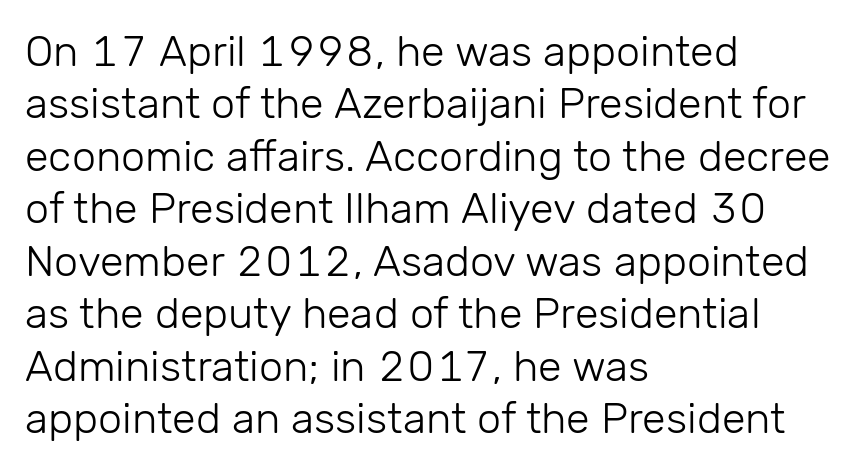
{"serif": "no", "italic": "no", "bold": "no", "weight": "light", "width": "normal", "stroke_contrast": "low", "x_height": "medium", "monospaced": "no", "underline": "no", "align": "left", "line_spacing_ratio": 1.22, "letter_spacing": "normal", "letter_spacing_em": 0.0, "glyph_px": 43}
